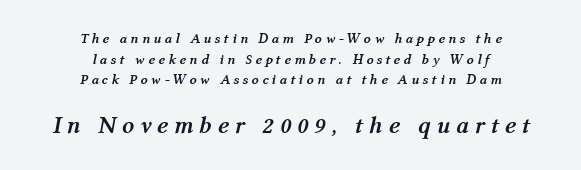
Whoever set this chose a conventional vertical rhythm. Between one letter and the next there's a generous, obvious gap. Weight: bold. The face used here has a pronounced slope to its letters. Anything drawn beneath the words? Only blank space.
